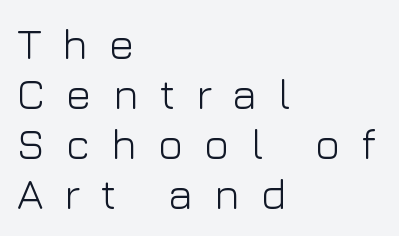
The image shows 43 px light sans-serif type, upright; set left-aligned, line spacing 1.16x, unusually wide letter spacing (+0.48 em), not underlined; low stroke contrast and a medium x-height.
